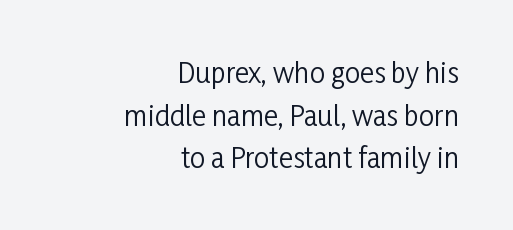
{"italic": "no", "bold": "no", "underline": "no", "align": "right", "line_spacing": "normal", "line_spacing_ratio": 1.58, "letter_spacing": "normal", "letter_spacing_em": 0.0, "glyph_px": 27}
